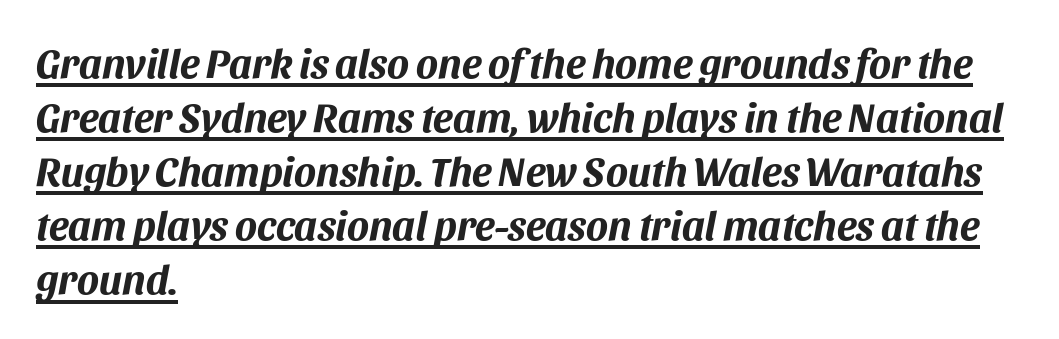
The image shows 41 px bold type, italic (leaning right); set left-aligned, normal line spacing (1.32x), normal letter spacing, underlined; medium stroke contrast and a large x-height.
